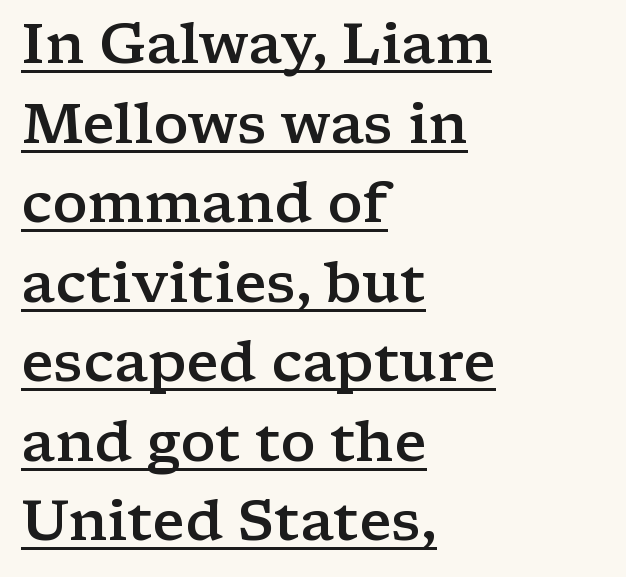
{"serif": "yes", "italic": "no", "bold": "semi", "weight": "semibold", "width": "wide", "stroke_contrast": "low", "x_height": "medium", "monospaced": "no", "underline": "yes", "align": "left", "line_spacing": "normal", "line_spacing_ratio": 1.42, "letter_spacing": "normal", "letter_spacing_em": 0.0, "glyph_px": 56}
